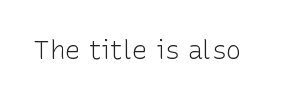
{"italic": "no", "bold": "no", "underline": "no", "letter_spacing": "normal", "letter_spacing_em": 0.0, "glyph_px": 26}
